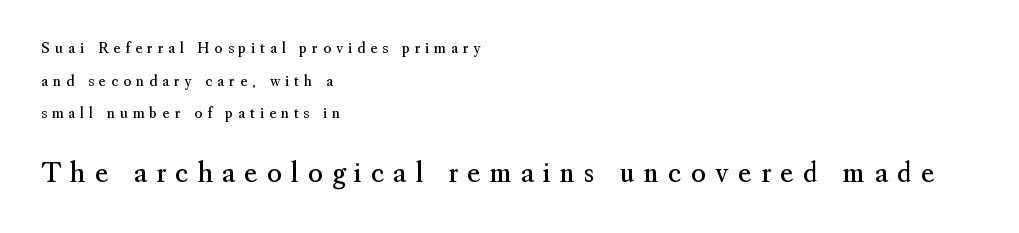
Q: Is the text bold? A: No.
Q: Is the text italic (slanted)? A: No, it is upright.
Q: Is the text underlined? A: No.
Q: How is the paragraph aligned? A: Left-aligned.
Q: Is the spacing between letters normal or unusually wide? A: Unusually wide.
Q: Is the spacing between lines tight, normal or loose? A: Loose.
Q: Which block of text is set in a larger size, the first (top) or the second (bottom)? A: The second (bottom) one.
